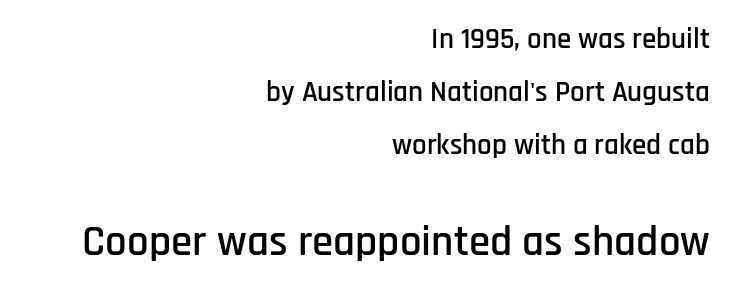
{"serif": "no", "italic": "no", "width": "condensed", "stroke_contrast": "low", "x_height": "large", "monospaced": "no", "underline": "no", "align": "right", "line_spacing_ratio": 1.83, "letter_spacing": "normal", "letter_spacing_em": 0.0, "larger_block": "second", "size_ratio": 1.48, "glyph_px": 43}
